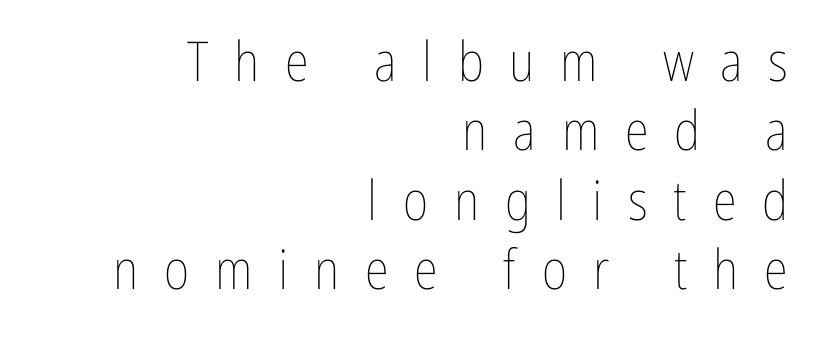
Q: Is the text bold? A: No.
Q: Is the text italic (slanted)? A: No, it is upright.
Q: Is the text underlined? A: No.
Q: How is the paragraph aligned? A: Right-aligned.
Q: Is the spacing between letters normal or unusually wide? A: Unusually wide.
Q: Is the spacing between lines tight, normal or loose? A: Normal.
Q: Width (condensed, normal, or wide)? A: Condensed.
Q: Stroke contrast? A: Low.
Q: x-height? A: Medium.
Q: Monospaced? A: No.
